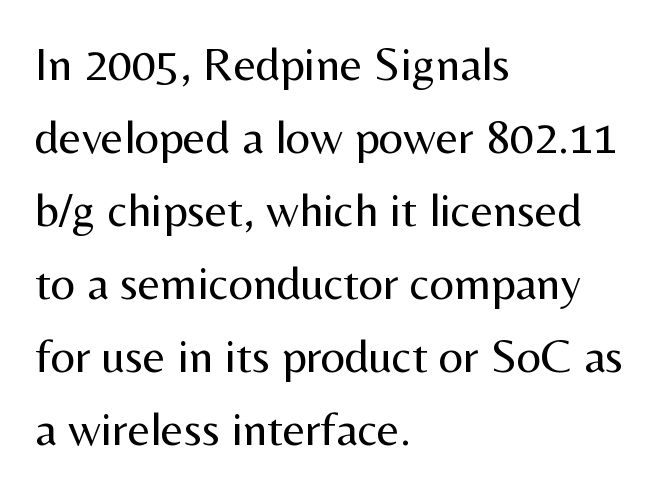
The image shows 48 px regular-weight sans-serif type, upright; set left-aligned, normal line spacing (1.52x), normal letter spacing, not underlined; medium stroke contrast and a medium x-height.
